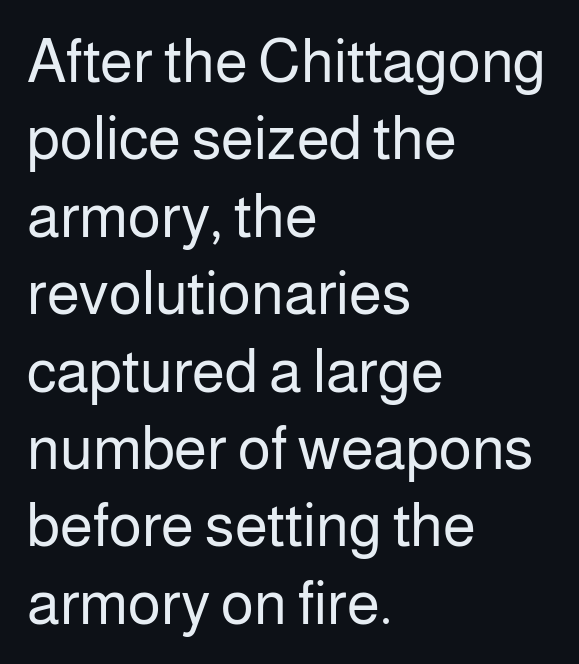
Q: Is the text bold? A: No.
Q: Is the text italic (slanted)? A: No, it is upright.
Q: Is the typeface a serif or a sans-serif typeface? A: Sans-serif.
Q: Is the text underlined? A: No.
Q: How is the paragraph aligned? A: Left-aligned.
Q: Is the spacing between letters normal or unusually wide? A: Normal.
Q: Is the spacing between lines tight, normal or loose? A: Normal.
Q: Width (condensed, normal, or wide)? A: Normal.
Q: Stroke contrast? A: Low.
Q: x-height? A: Medium.
Q: Monospaced? A: No.
